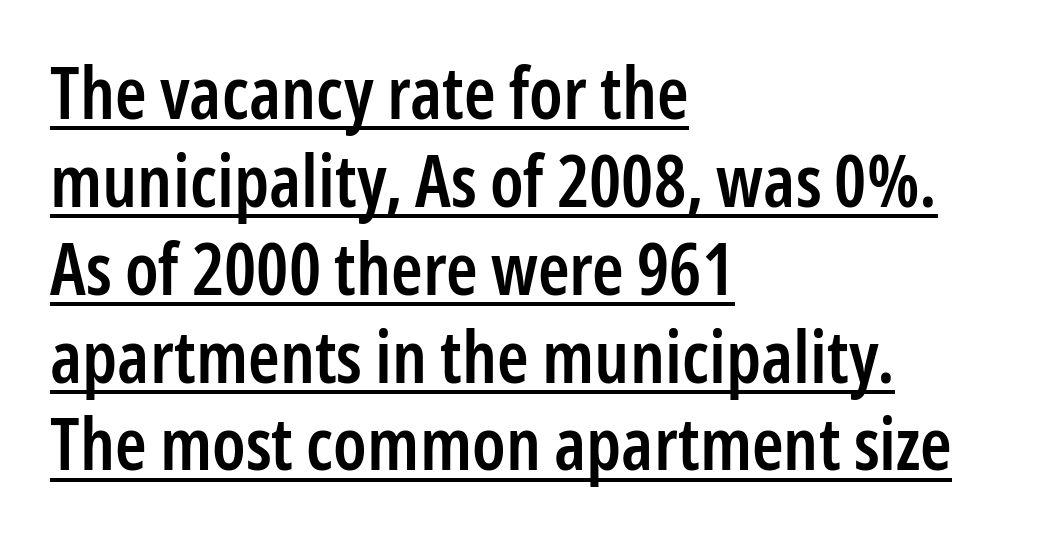
The image shows 72 px semibold, condensed sans-serif type, upright; set left-aligned, line spacing 1.22x, normal letter spacing, underlined; low stroke contrast and a medium x-height.
